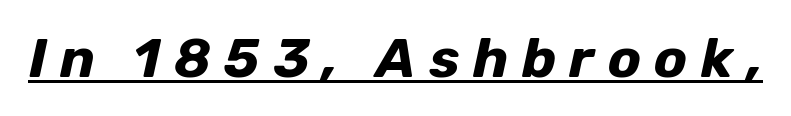
Q: Is the text bold? A: Yes.
Q: Is the text italic (slanted)? A: Yes, it leans right by about 12 degrees.
Q: Is the text underlined? A: Yes.
Q: Is the spacing between letters normal or unusually wide? A: Unusually wide.
Q: Width (condensed, normal, or wide)? A: Normal.
Q: Stroke contrast? A: Low.
Q: x-height? A: Medium.
Q: Monospaced? A: No.
